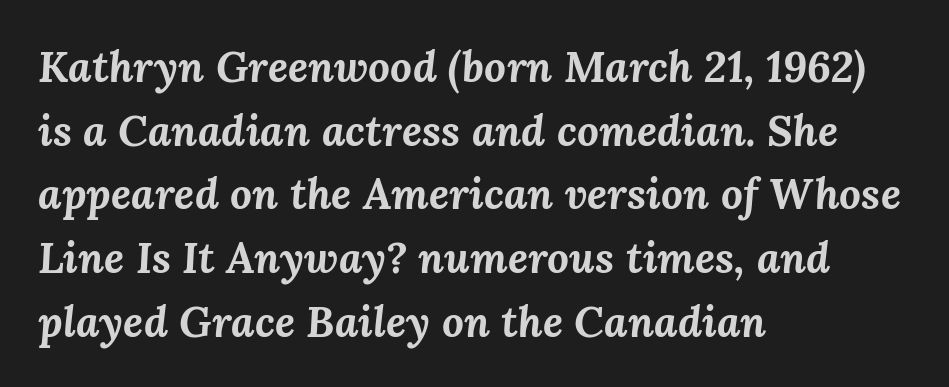
{"italic": "yes", "lean": "right", "slant_degrees": 3, "bold": "yes", "weight": "bold", "width": "normal", "stroke_contrast": "medium", "x_height": "medium", "monospaced": "no", "underline": "no", "align": "left", "line_spacing": "normal", "line_spacing_ratio": 1.48, "letter_spacing": "normal", "letter_spacing_em": 0.0, "glyph_px": 43}
